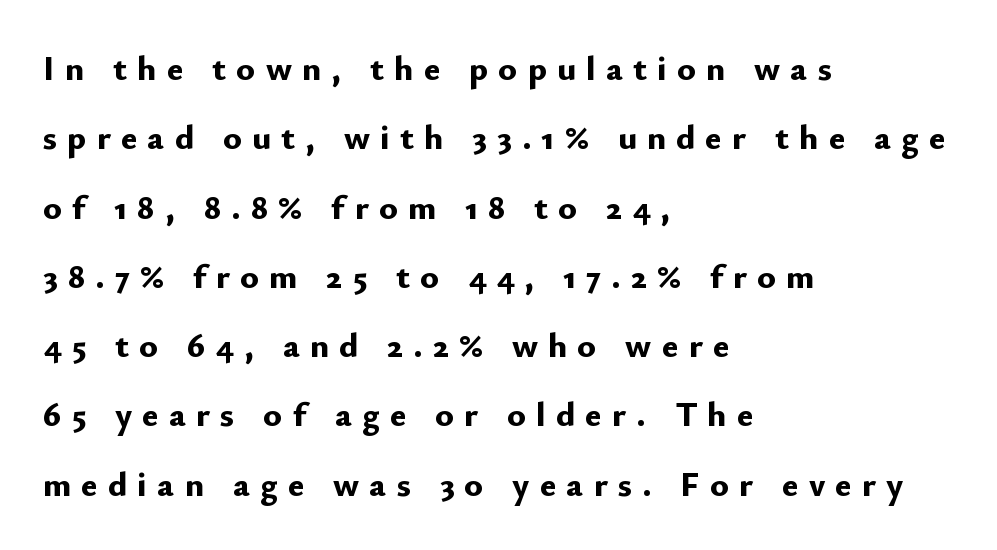
Q: Is the text bold? A: Yes.
Q: Is the text italic (slanted)? A: No, it is upright.
Q: Is the typeface a serif or a sans-serif typeface? A: Sans-serif.
Q: Is the text underlined? A: No.
Q: How is the paragraph aligned? A: Left-aligned.
Q: Is the spacing between letters normal or unusually wide? A: Unusually wide.
Q: Is the spacing between lines tight, normal or loose? A: Loose.
Q: Width (condensed, normal, or wide)? A: Normal.
Q: Stroke contrast? A: Low.
Q: x-height? A: Small.
Q: Monospaced? A: No.
